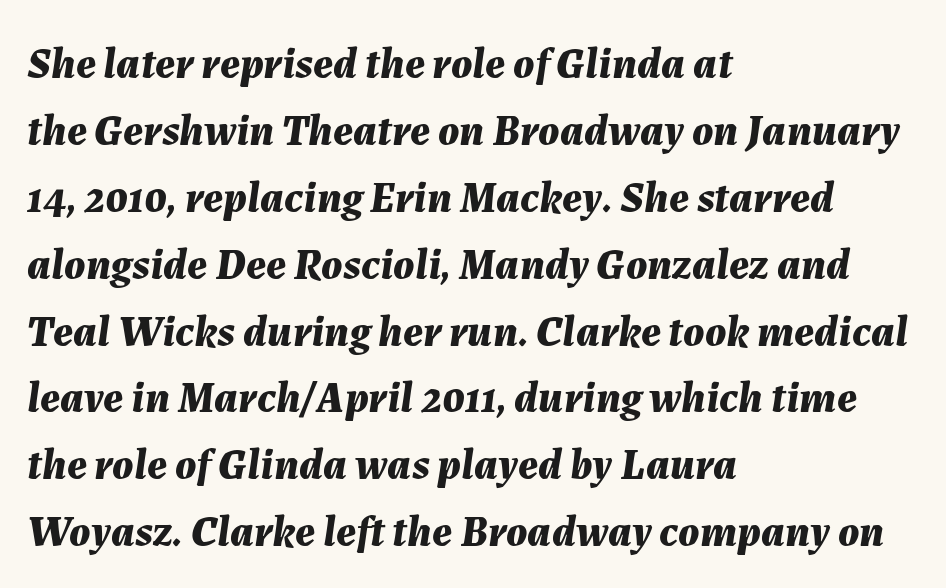
{"italic": "yes", "lean": "right", "slant_degrees": 7, "bold": "yes", "weight": "bold", "width": "normal", "stroke_contrast": "medium", "x_height": "medium", "monospaced": "no", "underline": "no", "align": "left", "line_spacing": "normal", "line_spacing_ratio": 1.52, "letter_spacing": "normal", "letter_spacing_em": 0.0, "glyph_px": 44}
